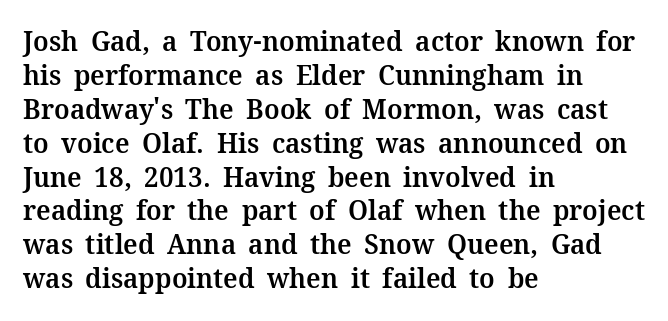
{"serif": "yes", "italic": "no", "bold": "semi", "weight": "semibold", "width": "normal", "stroke_contrast": "medium", "x_height": "medium", "monospaced": "no", "underline": "no", "align": "left", "line_spacing_ratio": 1.21, "letter_spacing": "normal", "letter_spacing_em": 0.0, "glyph_px": 28}
